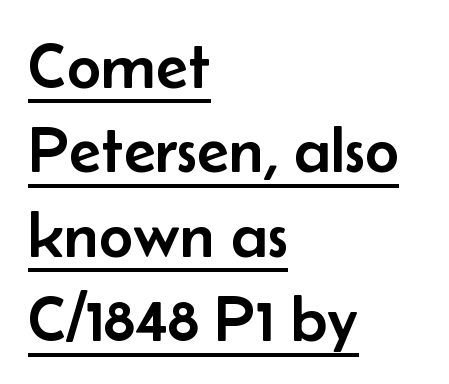
Q: Is the text italic (slanted)? A: No, it is upright.
Q: Is the typeface a serif or a sans-serif typeface? A: Sans-serif.
Q: Is the text underlined? A: Yes.
Q: How is the paragraph aligned? A: Left-aligned.
Q: Is the spacing between letters normal or unusually wide? A: Normal.
Q: Is the spacing between lines tight, normal or loose? A: Normal.
Q: Width (condensed, normal, or wide)? A: Normal.
Q: Stroke contrast? A: Low.
Q: x-height? A: Small.
Q: Monospaced? A: No.
